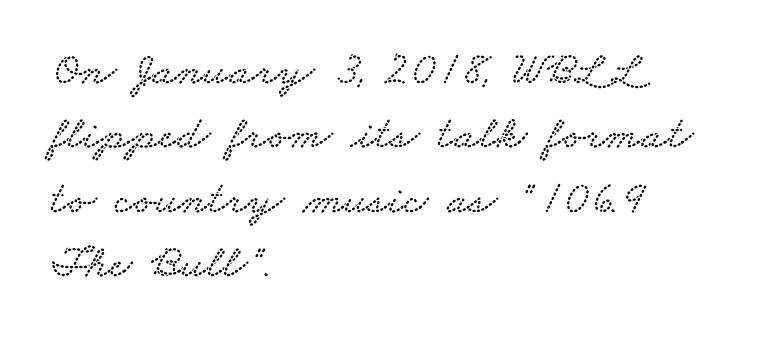
Q: Is the typeface a serif or a sans-serif typeface? A: Serif.
Q: Is the text underlined? A: No.
Q: How is the paragraph aligned? A: Left-aligned.
Q: Is the spacing between letters normal or unusually wide? A: Normal.
Q: Is the spacing between lines tight, normal or loose? A: Normal.
Q: Width (condensed, normal, or wide)? A: Wide.
Q: Stroke contrast? A: Low.
Q: x-height? A: Small.
Q: Monospaced? A: No.
